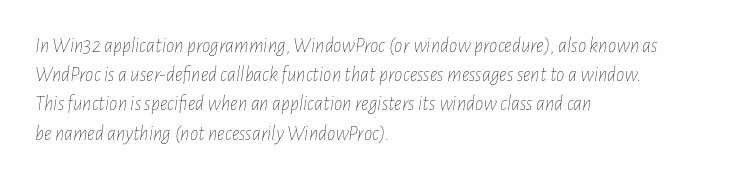
Q: Is the text bold? A: No.
Q: Is the text italic (slanted)? A: Yes, it leans right by about 7 degrees.
Q: Is the text underlined? A: No.
Q: How is the paragraph aligned? A: Left-aligned.
Q: Is the spacing between letters normal or unusually wide? A: Normal.
Q: Is the spacing between lines tight, normal or loose? A: Normal.
